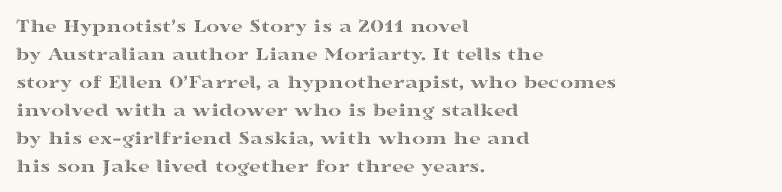
The image shows 20 px text type, upright; set left-aligned, normal line spacing (1.4x), normal letter spacing, not underlined.
